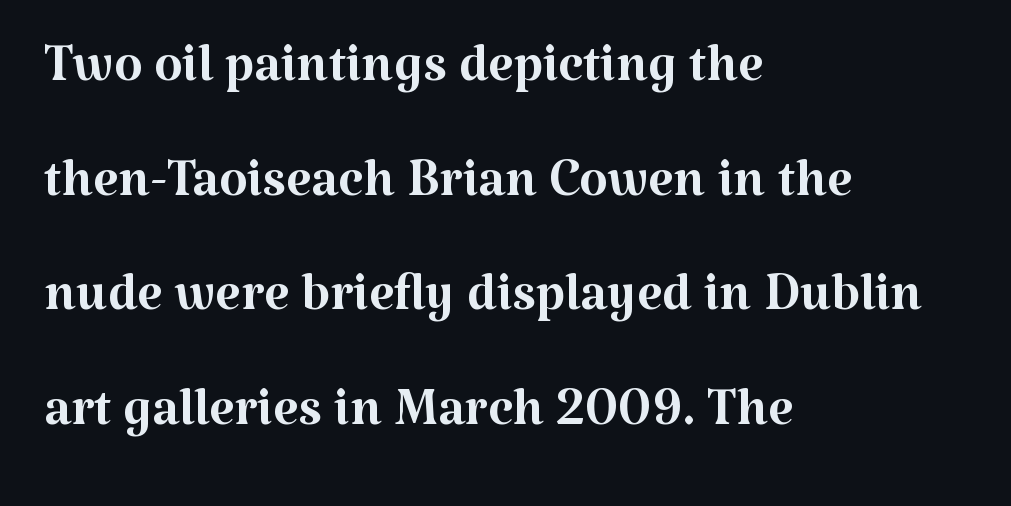
Q: Is the text bold? A: No.
Q: Is the text italic (slanted)? A: No, it is upright.
Q: Is the typeface a serif or a sans-serif typeface? A: Serif.
Q: Is the text underlined? A: No.
Q: How is the paragraph aligned? A: Left-aligned.
Q: Is the spacing between letters normal or unusually wide? A: Normal.
Q: Is the spacing between lines tight, normal or loose? A: Normal.
Q: Width (condensed, normal, or wide)? A: Normal.
Q: Stroke contrast? A: Medium.
Q: x-height? A: Medium.
Q: Monospaced? A: No.
